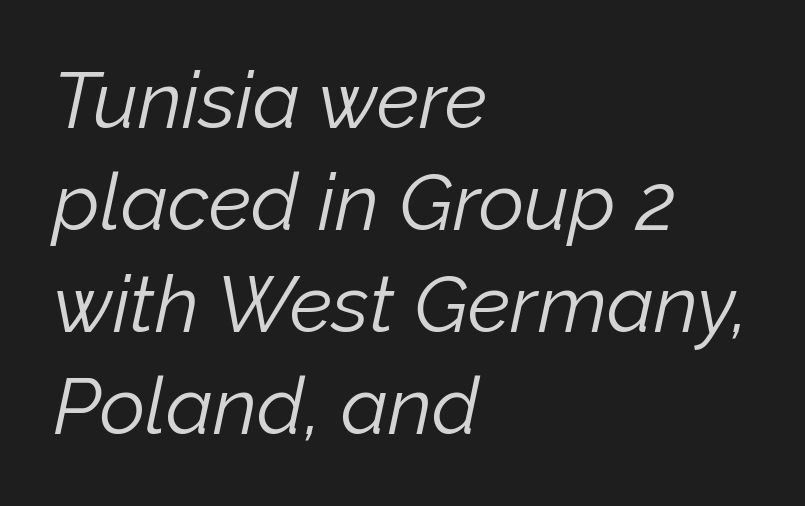
Q: Is the text bold? A: No.
Q: Is the text italic (slanted)? A: Yes, it leans right by about 12 degrees.
Q: Is the text underlined? A: No.
Q: How is the paragraph aligned? A: Left-aligned.
Q: Is the spacing between letters normal or unusually wide? A: Normal.
Q: Is the spacing between lines tight, normal or loose? A: Normal.
Q: Width (condensed, normal, or wide)? A: Normal.
Q: Stroke contrast? A: Low.
Q: x-height? A: Medium.
Q: Monospaced? A: No.
